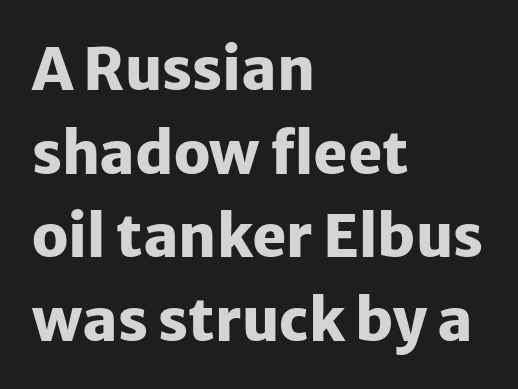
The font is running at its bold setting. Summary of vertical rhythm: regular, with standard interline spacing. Is the block centered? No — it sits flush against the left margin. Serif or sans? Sans — the stroke terminals are bare. Spacing between characters is what you'd get straight out of the box.
